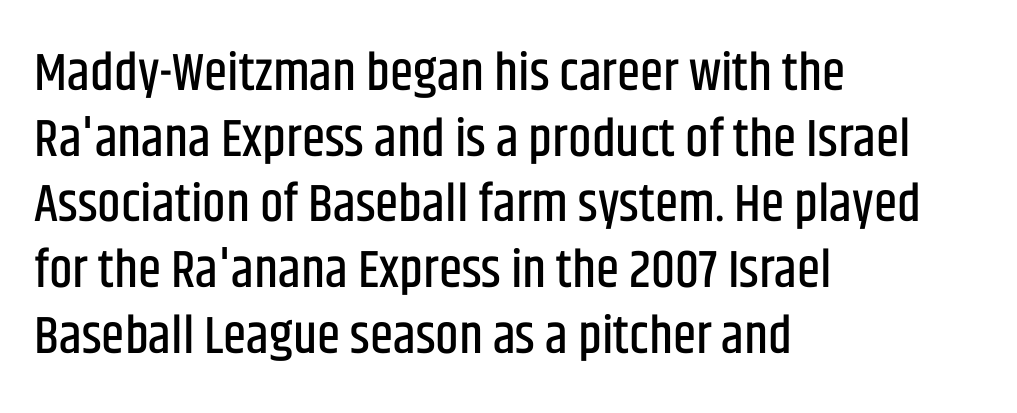
The characters display no serif detailing; their extremities are plain. The baseline area is clear. The letters sit at their default tracking, neither squeezed nor spread. Spacing verdict: proportional, widths tailored to each character. Reading down the block, your eye returns to a fixed left position each line. Posture: straight, roman, zero tilt.
